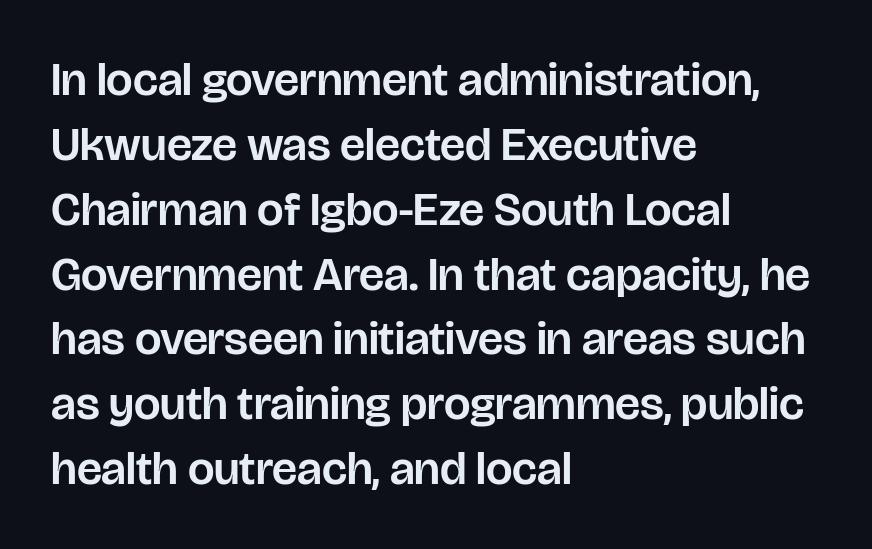
{"serif": "no", "italic": "no", "width": "normal", "stroke_contrast": "low", "x_height": "large", "monospaced": "no", "underline": "no", "align": "left", "line_spacing": "normal", "line_spacing_ratio": 1.38, "letter_spacing": "normal", "letter_spacing_em": 0.0, "glyph_px": 47}
